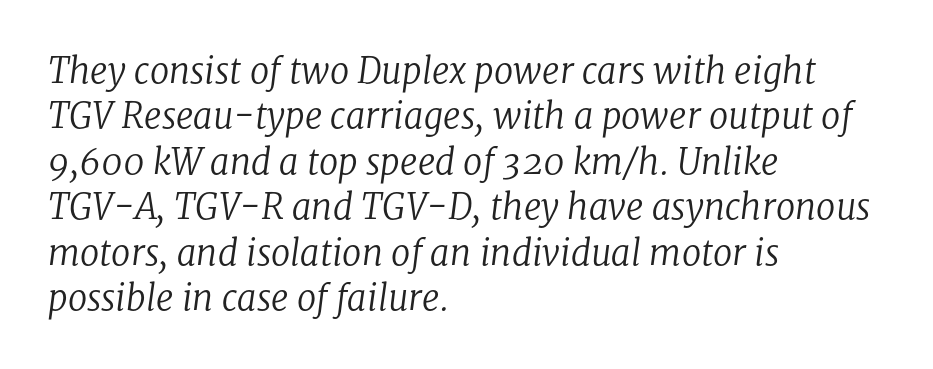
The image shows 35 px regular-weight serif type, italic (leaning right); set left-aligned, normal line spacing (1.3x), normal letter spacing, not underlined; low stroke contrast and a medium x-height.
